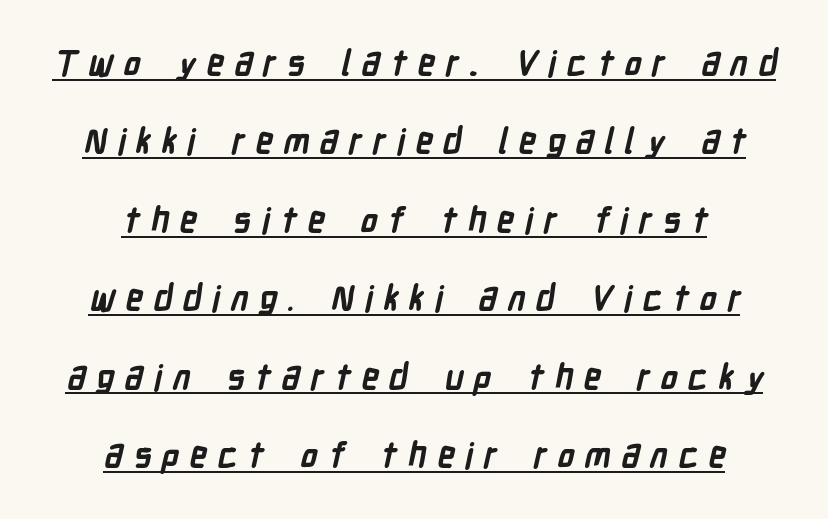
Q: Is the text bold? A: Yes.
Q: Is the typeface a serif or a sans-serif typeface? A: Sans-serif.
Q: Is the text underlined? A: Yes.
Q: How is the paragraph aligned? A: Centered.
Q: Is the spacing between letters normal or unusually wide? A: Unusually wide.
Q: Is the spacing between lines tight, normal or loose? A: Loose.
Q: Width (condensed, normal, or wide)? A: Condensed.
Q: Stroke contrast? A: Low.
Q: x-height? A: Medium.
Q: Monospaced? A: No.
